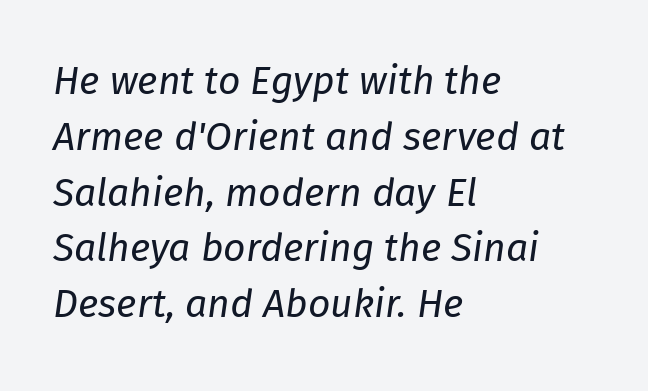
Q: Is the text bold? A: No.
Q: Is the text italic (slanted)? A: Yes, it leans right by about 8 degrees.
Q: Is the text underlined? A: No.
Q: How is the paragraph aligned? A: Left-aligned.
Q: Is the spacing between letters normal or unusually wide? A: Normal.
Q: Is the spacing between lines tight, normal or loose? A: Normal.
Q: Width (condensed, normal, or wide)? A: Normal.
Q: Stroke contrast? A: Low.
Q: x-height? A: Medium.
Q: Monospaced? A: No.
